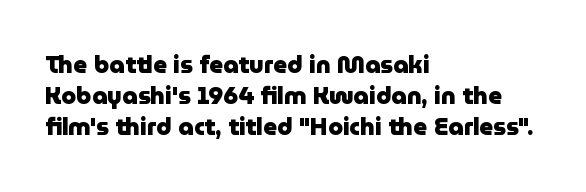
Every letter is thick-stroked: bold, no question. Line starts are locked; line ends wander. What's the leading like? Ordinary, nothing unusual. Glance below the letters and you will spot only blank space.
